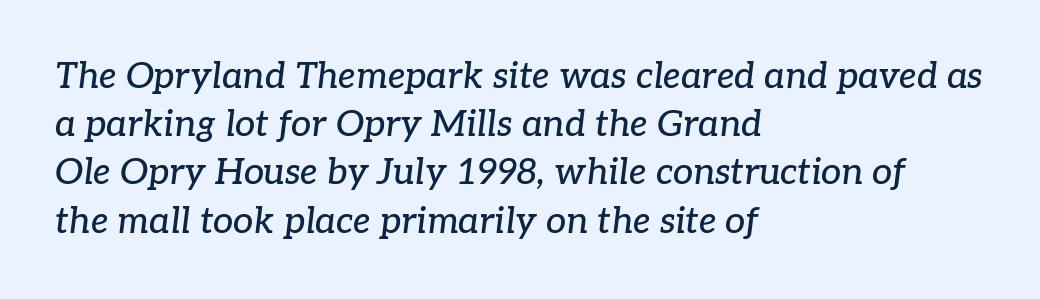
Yep, that's italic — everything's leaning. Reading down the block, your eye returns to a fixed left position each line. Rule under the text: the space is simply empty. Interline gaps are of average width in this sample.
